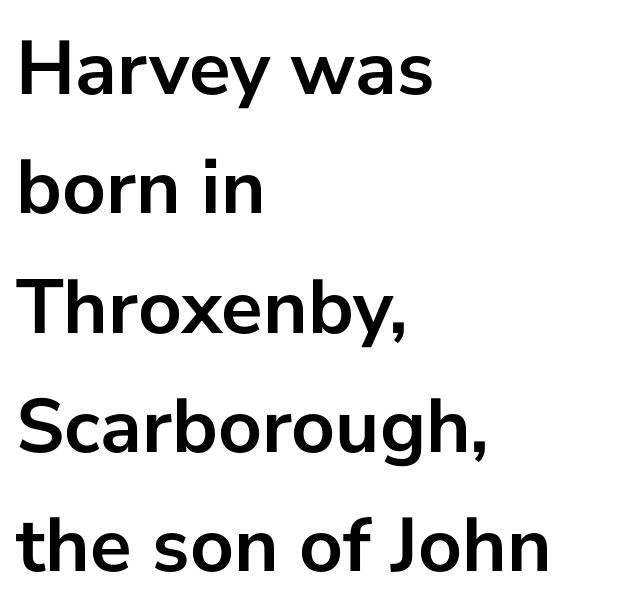
The image shows 78 px semibold sans-serif type, upright; set left-aligned, normal line spacing (1.53x), normal letter spacing, not underlined; low stroke contrast and a medium x-height.
